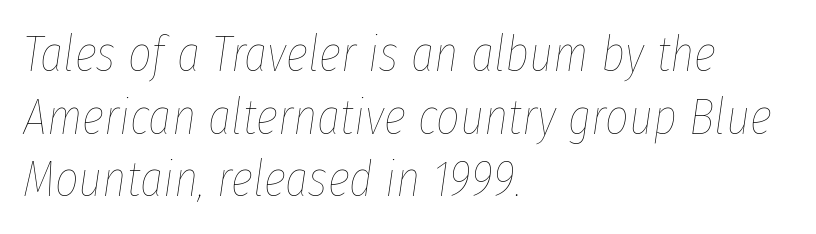
{"italic": "yes", "lean": "right", "slant_degrees": 8, "bold": "no", "weight": "thin", "width": "condensed", "stroke_contrast": "low", "x_height": "medium", "monospaced": "no", "underline": "no", "align": "left", "line_spacing_ratio": 1.23, "letter_spacing": "normal", "letter_spacing_em": 0.0, "glyph_px": 51}
